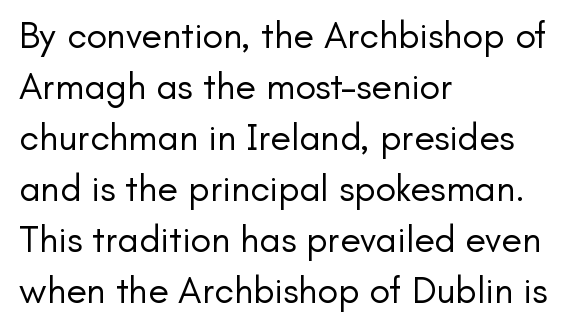
{"serif": "no", "italic": "no", "bold": "no", "weight": "regular", "width": "normal", "stroke_contrast": "low", "x_height": "small", "monospaced": "no", "underline": "no", "align": "left", "line_spacing": "normal", "line_spacing_ratio": 1.34, "letter_spacing": "normal", "letter_spacing_em": 0.0, "glyph_px": 38}
